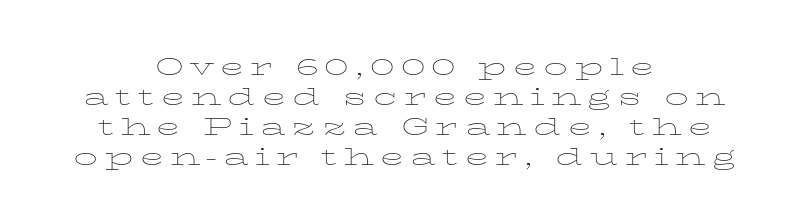
{"italic": "no", "bold": "no", "underline": "no", "align": "center", "line_spacing": "normal", "line_spacing_ratio": 1.25, "letter_spacing": "wide", "letter_spacing_em": 0.26, "glyph_px": 24}
